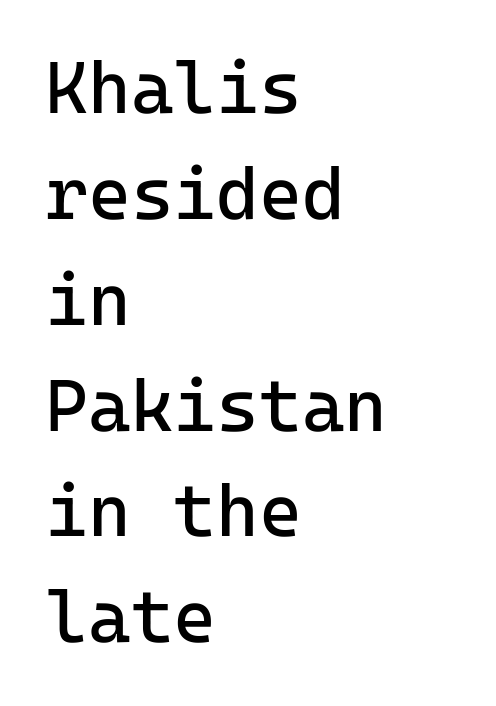
Q: Is the text bold? A: No.
Q: Is the text italic (slanted)? A: No, it is upright.
Q: Is the typeface a serif or a sans-serif typeface? A: Sans-serif.
Q: Is the text underlined? A: No.
Q: How is the paragraph aligned? A: Left-aligned.
Q: Is the spacing between letters normal or unusually wide? A: Normal.
Q: Is the spacing between lines tight, normal or loose? A: Normal.
Q: Width (condensed, normal, or wide)? A: Normal.
Q: Stroke contrast? A: Low.
Q: x-height? A: Medium.
Q: Monospaced? A: Yes.
